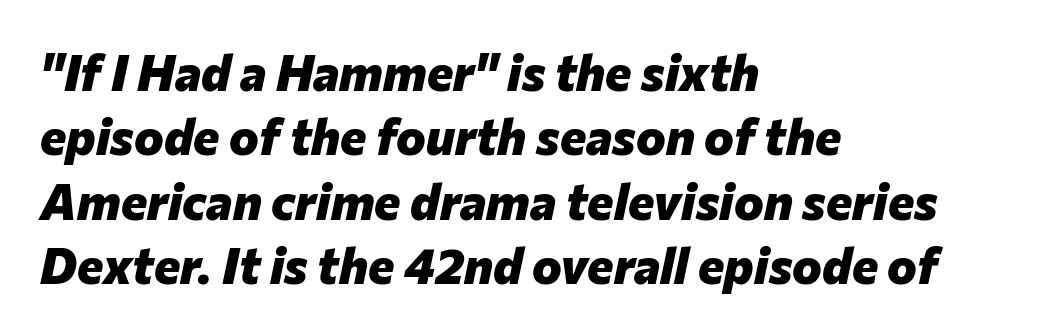
The image shows 50 px heavy type, italic (leaning right); set left-aligned, normal line spacing (1.29x), normal letter spacing, not underlined; low stroke contrast and a medium x-height.
